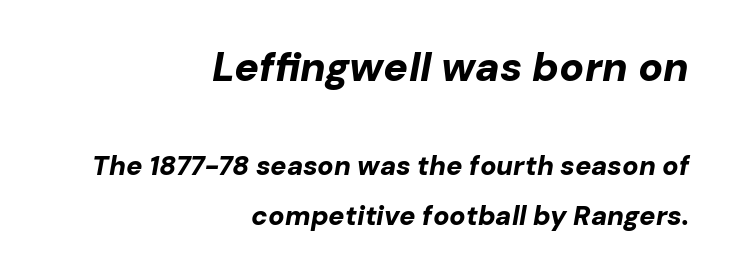
The image shows 41 px bold type, italic (leaning right); set right-aligned, line spacing 1.84x, normal letter spacing, not underlined; the first (top) block is 1.52x larger; low stroke contrast and a medium x-height.
